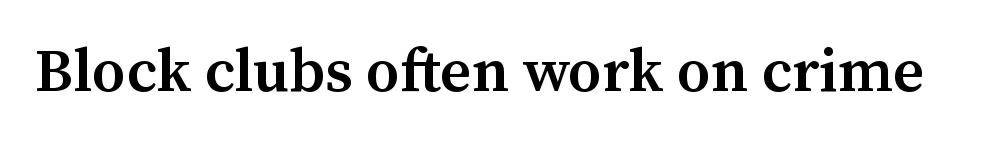
{"serif": "yes", "italic": "no", "bold": "semi", "weight": "semibold", "width": "normal", "stroke_contrast": "medium", "x_height": "medium", "monospaced": "no", "underline": "no", "letter_spacing": "normal", "letter_spacing_em": 0.0, "glyph_px": 61}
